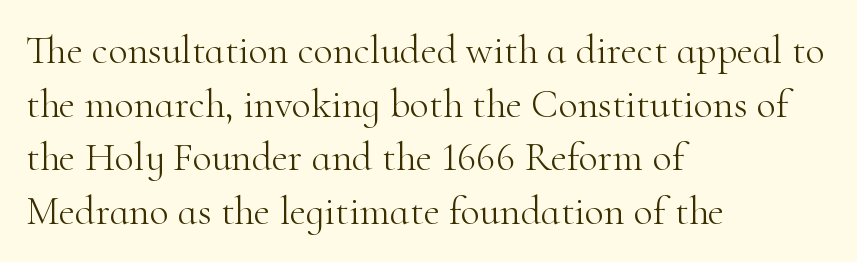
{"serif": "yes", "italic": "no", "bold": "no", "weight": "light", "width": "normal", "stroke_contrast": "high", "x_height": "small", "monospaced": "no", "underline": "no", "align": "left", "line_spacing": "normal", "line_spacing_ratio": 1.34, "letter_spacing": "normal", "letter_spacing_em": 0.0, "glyph_px": 40}
